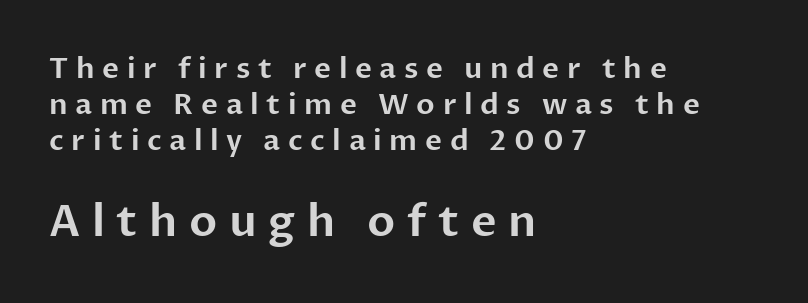
Character widths vary here, with narrow letters taking less room than wide ones. Here the second block reads like a headline and the first like body copy. Letterform terminals end flat and unadorned throughout the passage. The passage is arranged the way most books set body copy — flush left. Descenders are the only things crossing below the line. Honestly, the letter spacing is so wide it's the main thing you notice.
